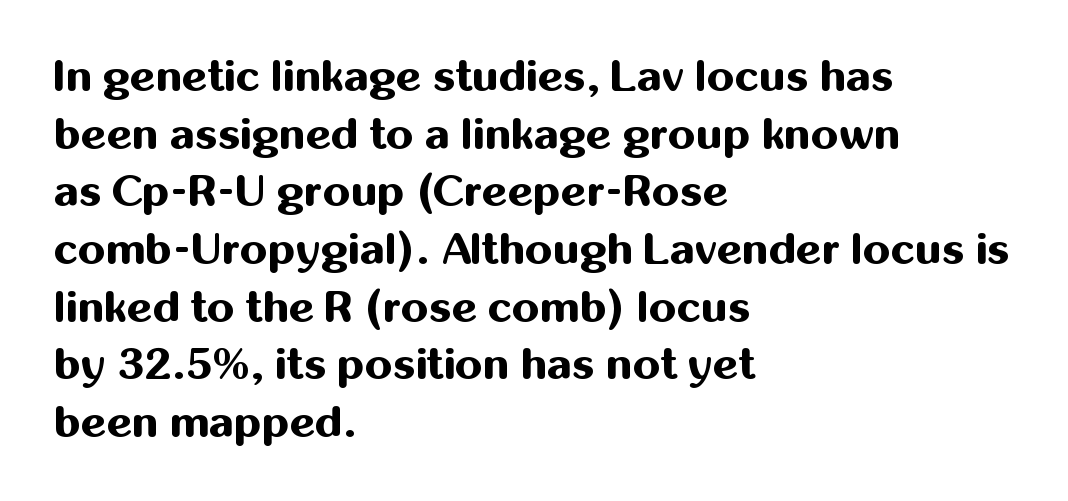
The image shows 44 px bold sans-serif type, upright; set left-aligned, normal line spacing (1.31x), normal letter spacing, not underlined; medium stroke contrast and a medium x-height.
